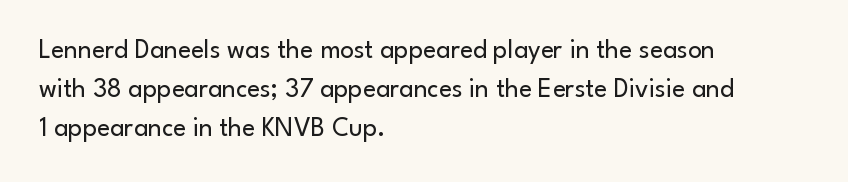
Default kerning and tracking; the words read as compact shapes. No heavy texture on the line: the type isn't bold. A roman cut, with each character standing at attention. Notice how the passage keeps a crisp vertical edge on the left only. Bare-footed words on every line.
